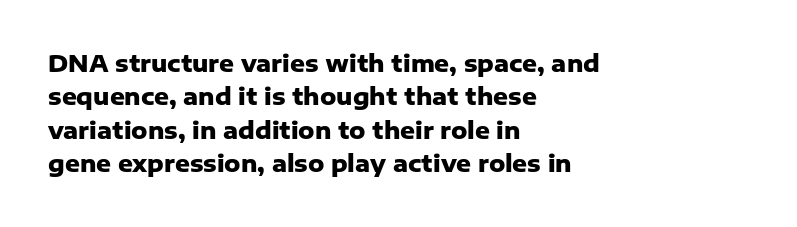
Every letter is thick-stroked: bold, no question. The space directly below the letters is spotless. How would I describe the line gaps? Plain and ordinary. A classic flush-left, rag-right setting is used for this passage. The specimen reads as upright at a glance.
